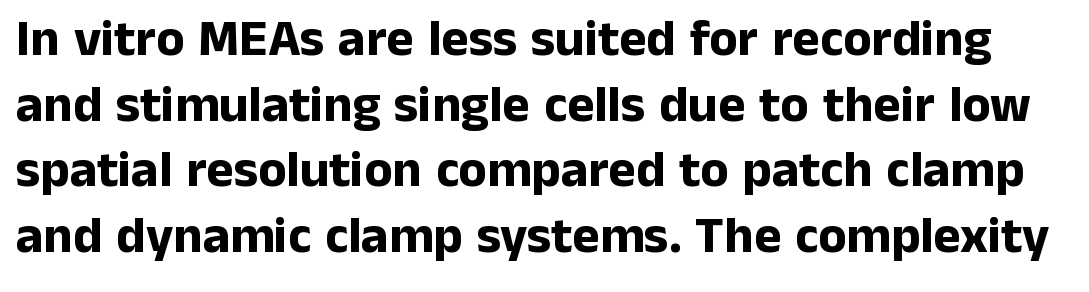
{"serif": "no", "italic": "no", "bold": "yes", "weight": "bold", "width": "normal", "stroke_contrast": "low", "x_height": "medium", "monospaced": "no", "underline": "no", "line_spacing": "normal", "line_spacing_ratio": 1.26, "letter_spacing": "normal", "letter_spacing_em": 0.0, "glyph_px": 52}
